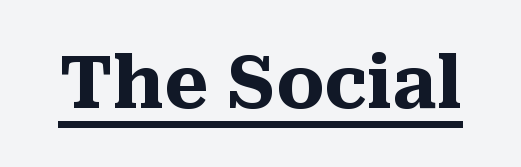
Posture: vertical. This is heavy type, rendered in bold. Does the type have serifs? Yes, each stem ends in a small foot. Standard letterfit; no display-style spreading of the glyphs. A continuous stroke trails under the words, as in a hyperlink.
